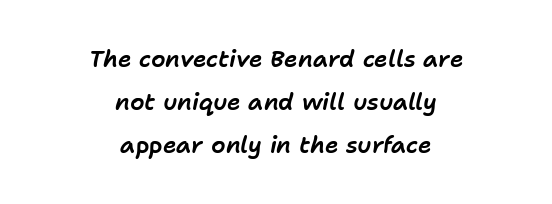
The image shows 23 px text type, italic (leaning right); set centered, line spacing 1.86x, normal letter spacing, not underlined.
